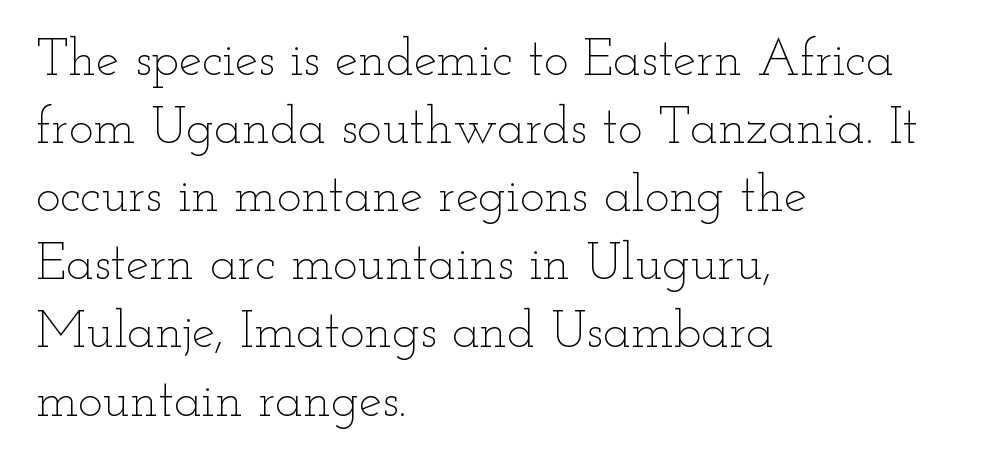
{"italic": "no", "bold": "no", "weight": "thin", "width": "wide", "stroke_contrast": "low", "x_height": "small", "monospaced": "no", "underline": "no", "align": "left", "line_spacing": "normal", "line_spacing_ratio": 1.31, "letter_spacing": "normal", "letter_spacing_em": 0.0, "glyph_px": 52}
